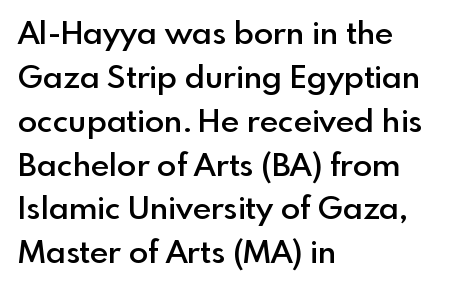
This rendering uses left alignment, leaving the right contour irregular. Summary of weight: moderately heavy, a semibold. Is this a fixed-width face? No — the glyphs have proportional, varying widths. The letterforms sit shoulder to shoulder at normal distance.
